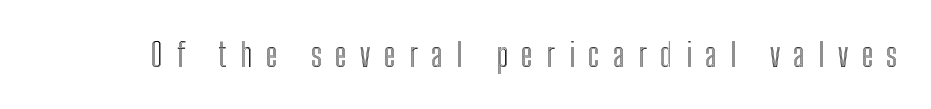
A typesetter would mark this as roman, not italic. Here the glyphs are tracked loosely, breaking word shapes into spaced letters. The glyphs are unaccompanied by any horizontal stroke below them. Do the characters align in a grid? No, the font is proportional.
